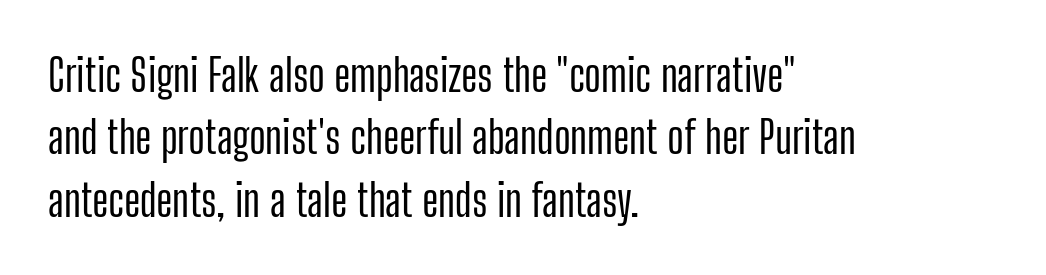
{"serif": "no", "italic": "no", "width": "condensed", "stroke_contrast": "low", "x_height": "medium", "monospaced": "no", "underline": "no", "align": "left", "line_spacing": "normal", "line_spacing_ratio": 1.42, "letter_spacing": "normal", "letter_spacing_em": 0.0, "glyph_px": 44}
